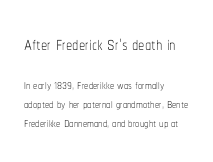
{"italic": "no", "bold": "no", "underline": "no", "align": "left", "line_spacing": "tight", "line_spacing_ratio": 1.1, "letter_spacing": "normal", "letter_spacing_em": 0.0, "larger_block": "first", "size_ratio": 1.47, "glyph_px": 25}
